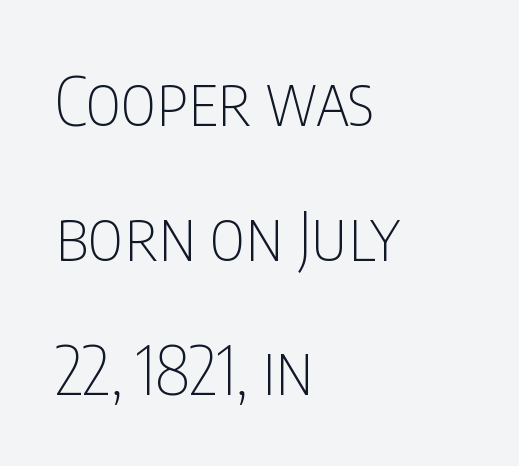
The image shows 68 px thin, condensed sans-serif type, upright; set left-aligned, loose line spacing (1.98x), normal letter spacing, not underlined; low stroke contrast and a large x-height.
